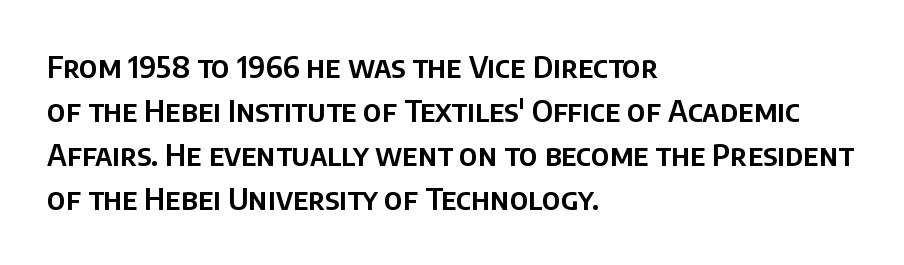
A typesetter would call this zero additional tracking. Unlike a traditional serif, this face leaves its strokes unadorned. Typeset ragged right — the left edge is the straight one. Style check: upright. Descenders hang freely into open space. Spacing verdict: proportional, widths tailored to each character.
